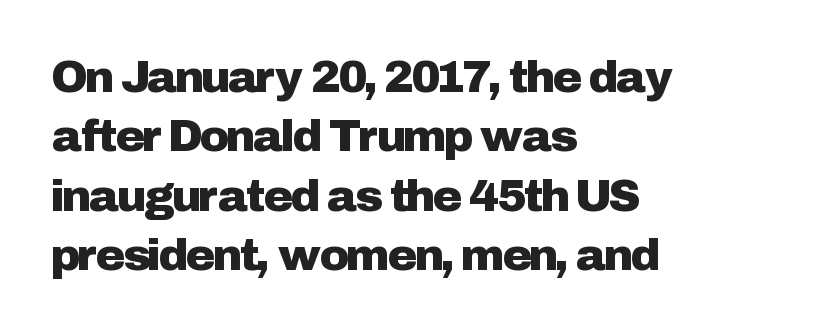
{"serif": "no", "italic": "no", "width": "normal", "stroke_contrast": "low", "x_height": "medium", "monospaced": "no", "underline": "no", "align": "left", "line_spacing": "normal", "line_spacing_ratio": 1.32, "letter_spacing": "normal", "letter_spacing_em": 0.0, "glyph_px": 45}
